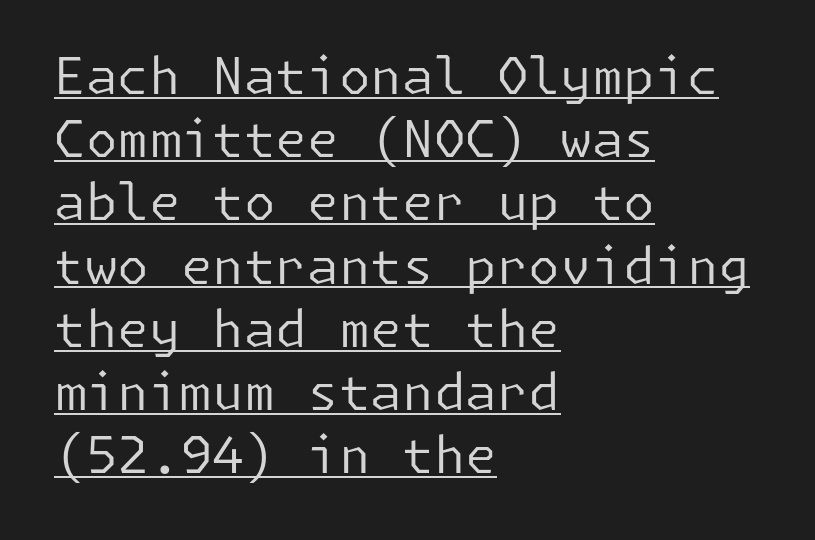
The image shows 51 px regular-weight sans-serif type, upright; set left-aligned, line spacing 1.24x, normal letter spacing, underlined; low stroke contrast and a medium x-height.
